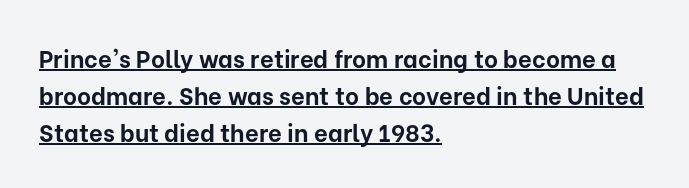
The image shows 24 px bold type, upright; set left-aligned, normal line spacing (1.54x), normal letter spacing, underlined.
